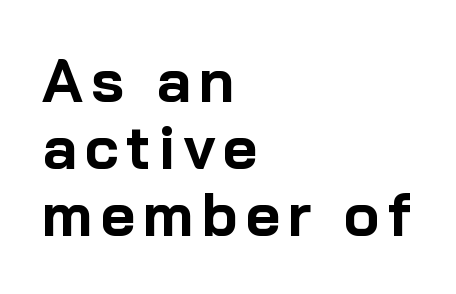
Just letters on the line, the space beneath them empty. Varying glyph widths throughout — classic text-font behaviour. In terms of posture, this sample is upright. The designer dialed line spacing down below the default. Each line starts at the same left margin while the right side varies. Strong, thick strokes mark this as bold type.
